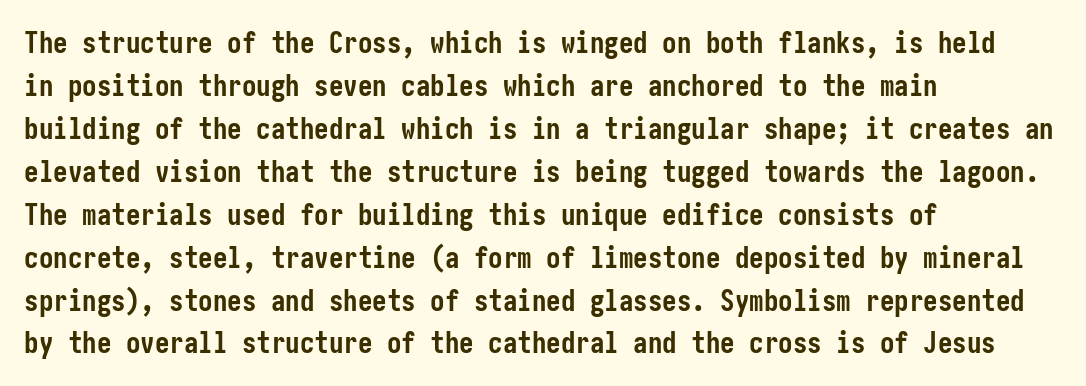
Do the letters lean? They stand straight. The rendering keeps characters at their native spacing. Chunky letters — that's bold for sure. Descenders hang freely into open space. The glyphs in this specimen are sans serif.
